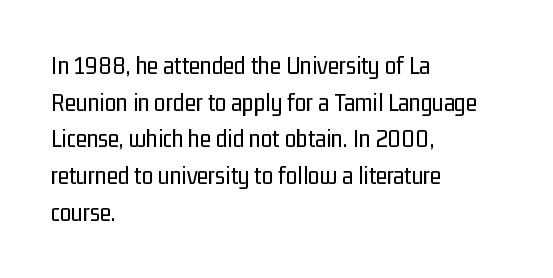
Q: Is the text bold? A: No.
Q: Is the text italic (slanted)? A: No, it is upright.
Q: Is the text underlined? A: No.
Q: How is the paragraph aligned? A: Left-aligned.
Q: Is the spacing between letters normal or unusually wide? A: Normal.
Q: Is the spacing between lines tight, normal or loose? A: Normal.
